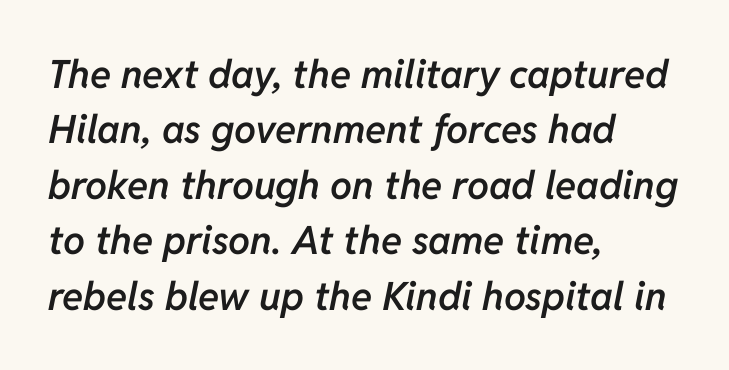
{"italic": "yes", "lean": "right", "slant_degrees": 11, "bold": "semi", "weight": "semibold", "width": "normal", "stroke_contrast": "low", "x_height": "medium", "monospaced": "no", "underline": "no", "align": "left", "line_spacing": "normal", "line_spacing_ratio": 1.42, "letter_spacing": "normal", "letter_spacing_em": 0.0, "glyph_px": 39}
